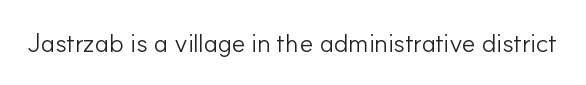
{"italic": "no", "bold": "no", "underline": "no", "letter_spacing": "normal", "letter_spacing_em": 0.0, "glyph_px": 26}
